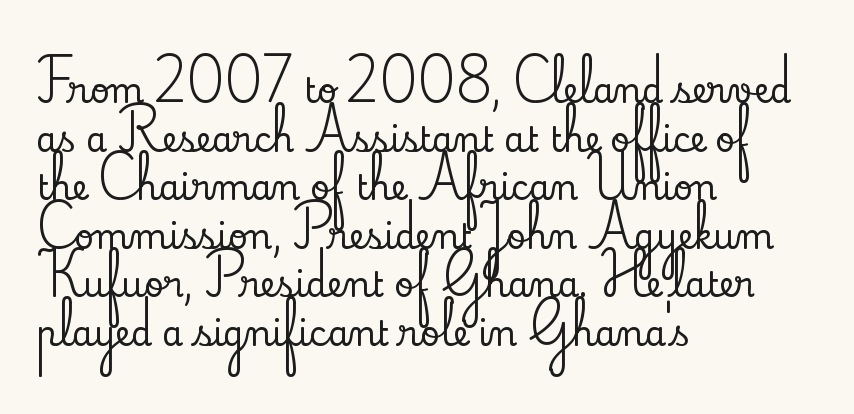
Every stem runs plumb, perpendicular to the baseline. These lines stack with their left ends in a neat column. Vertically, the passage feels balanced, rows spaced as you'd expect. Check where the strokes stop: tiny serifs finish them off.
